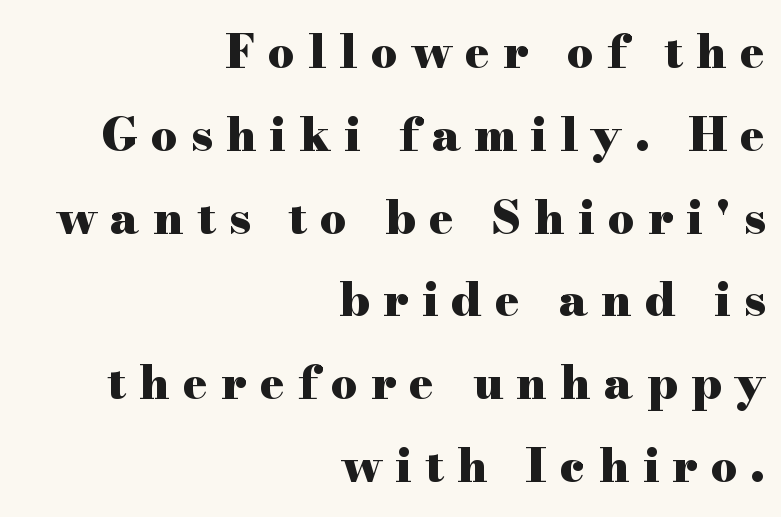
The image shows 46 px heavy, wide serif type, upright; set right-aligned, line spacing 1.8x, unusually wide letter spacing (+0.29 em), not underlined; high stroke contrast and a small x-height.
